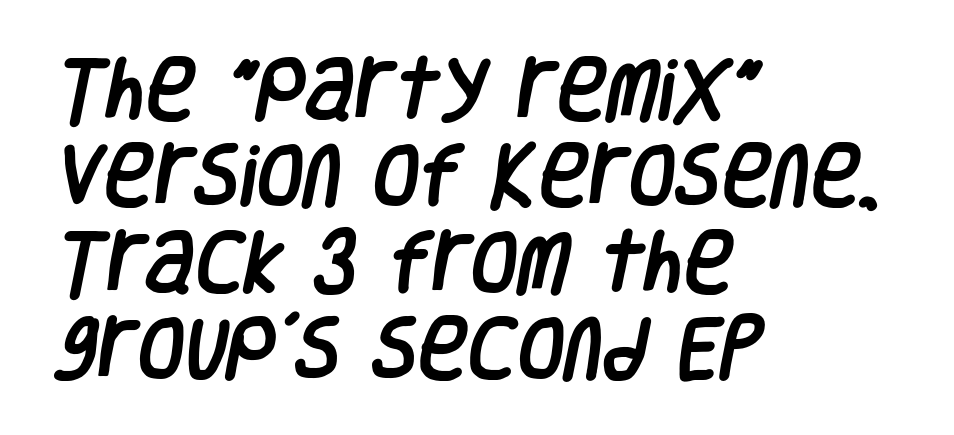
Q: Is the typeface a serif or a sans-serif typeface? A: Sans-serif.
Q: Is the text underlined? A: No.
Q: How is the paragraph aligned? A: Left-aligned.
Q: Is the spacing between letters normal or unusually wide? A: Normal.
Q: Is the spacing between lines tight, normal or loose? A: Normal.
Q: Width (condensed, normal, or wide)? A: Condensed.
Q: Stroke contrast? A: Low.
Q: x-height? A: Large.
Q: Monospaced? A: No.
